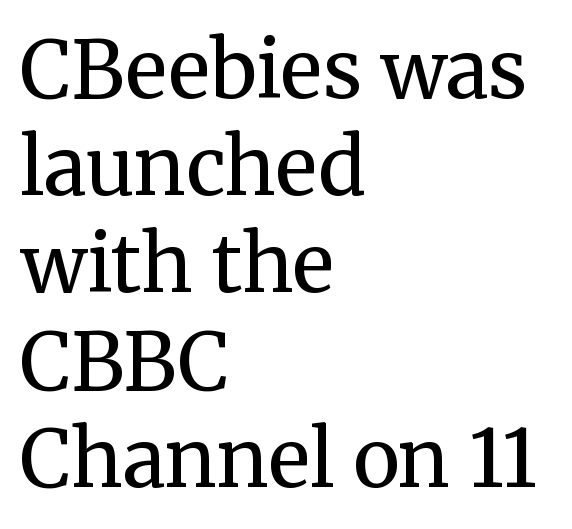
Q: Is the text bold? A: No.
Q: Is the text italic (slanted)? A: No, it is upright.
Q: Is the typeface a serif or a sans-serif typeface? A: Serif.
Q: Is the text underlined? A: No.
Q: How is the paragraph aligned? A: Left-aligned.
Q: Is the spacing between letters normal or unusually wide? A: Normal.
Q: Width (condensed, normal, or wide)? A: Normal.
Q: Stroke contrast? A: Medium.
Q: x-height? A: Medium.
Q: Monospaced? A: No.
